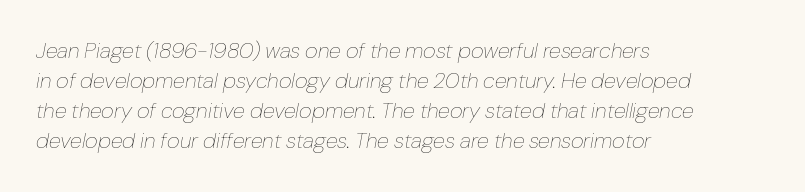
Does extra space separate the letters? No, they use regular spacing. These lines were composed using italics. Summary of vertical rhythm: regular, with standard interline spacing. The rag falls on the right side of this text block. Weight: not bold — regular or lighter.
